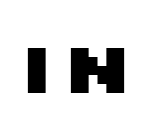
The image shows 71 px heavy, wide sans-serif type, upright; set not underlined; medium stroke contrast and a large x-height.
